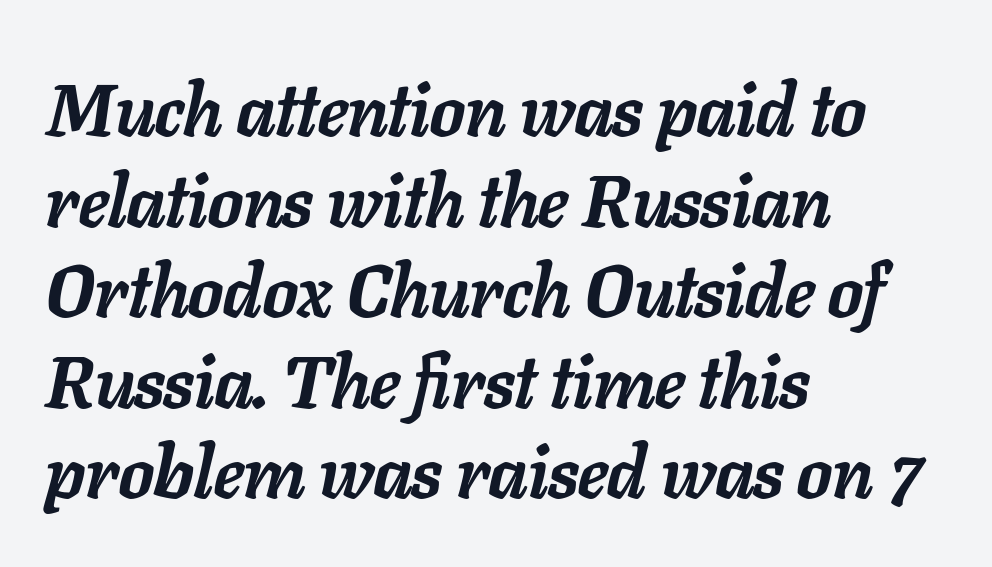
Q: Is the text bold? A: Yes.
Q: Is the text italic (slanted)? A: Yes, it leans right by about 11 degrees.
Q: Is the text underlined? A: No.
Q: How is the paragraph aligned? A: Left-aligned.
Q: Is the spacing between letters normal or unusually wide? A: Normal.
Q: Width (condensed, normal, or wide)? A: Normal.
Q: Stroke contrast? A: Low.
Q: x-height? A: Medium.
Q: Monospaced? A: No.
